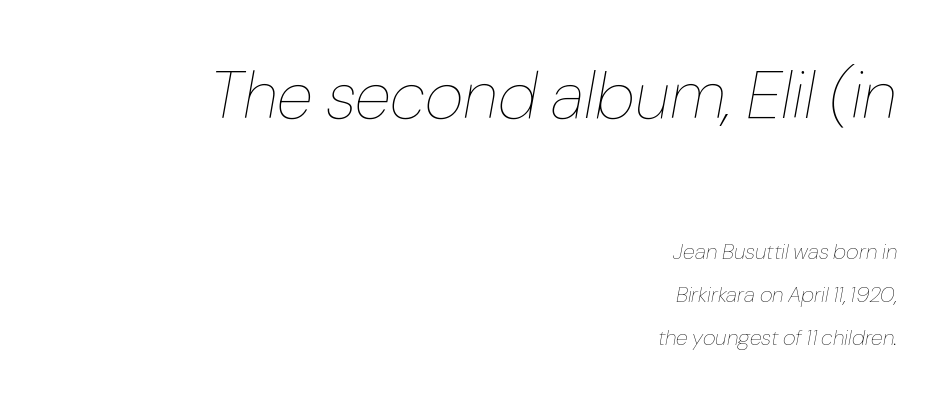
The image shows 67 px thin type, italic (leaning right); set right-aligned, loose line spacing (1.97x), normal letter spacing, not underlined; the first (top) block is 3.05x larger; low stroke contrast and a medium x-height.
